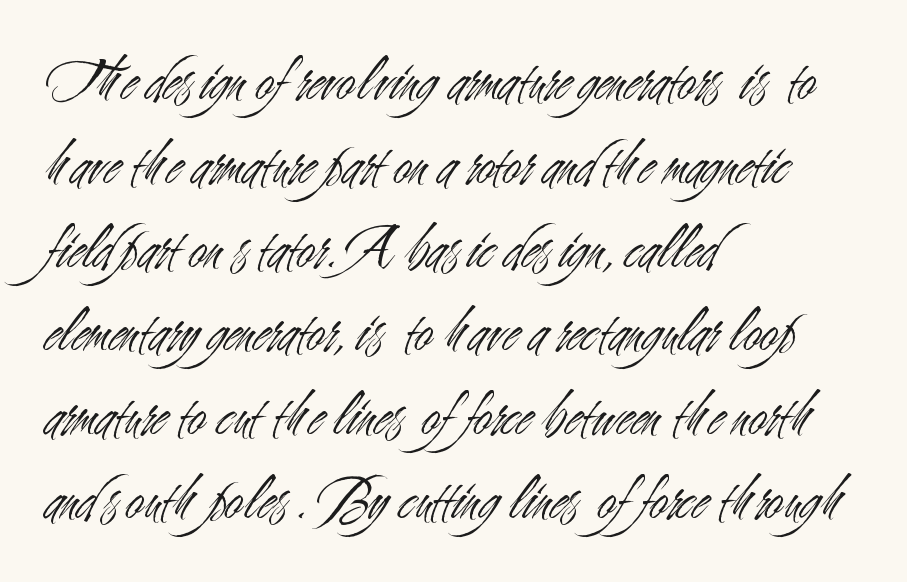
{"serif": "no", "bold": "no", "weight": "light", "width": "condensed", "stroke_contrast": "medium", "x_height": "small", "monospaced": "no", "underline": "no", "align": "left", "line_spacing": "normal", "line_spacing_ratio": 1.33, "letter_spacing": "normal", "letter_spacing_em": 0.0, "glyph_px": 63}
